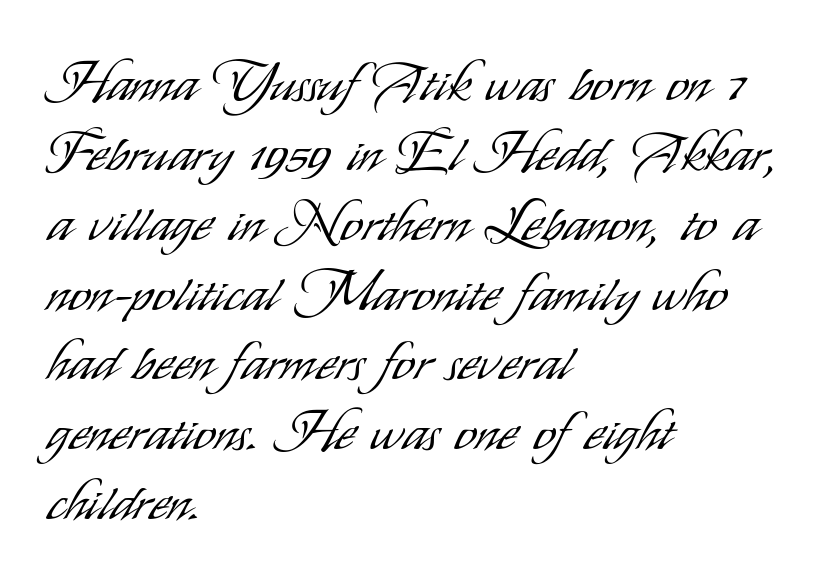
Q: Is the text bold? A: No.
Q: Is the text italic (slanted)? A: Yes.
Q: Is the typeface a serif or a sans-serif typeface? A: Sans-serif.
Q: Is the text underlined? A: No.
Q: How is the paragraph aligned? A: Left-aligned.
Q: Is the spacing between letters normal or unusually wide? A: Normal.
Q: Is the spacing between lines tight, normal or loose? A: Normal.
Q: Width (condensed, normal, or wide)? A: Condensed.
Q: Stroke contrast? A: Low.
Q: x-height? A: Small.
Q: Monospaced? A: No.
